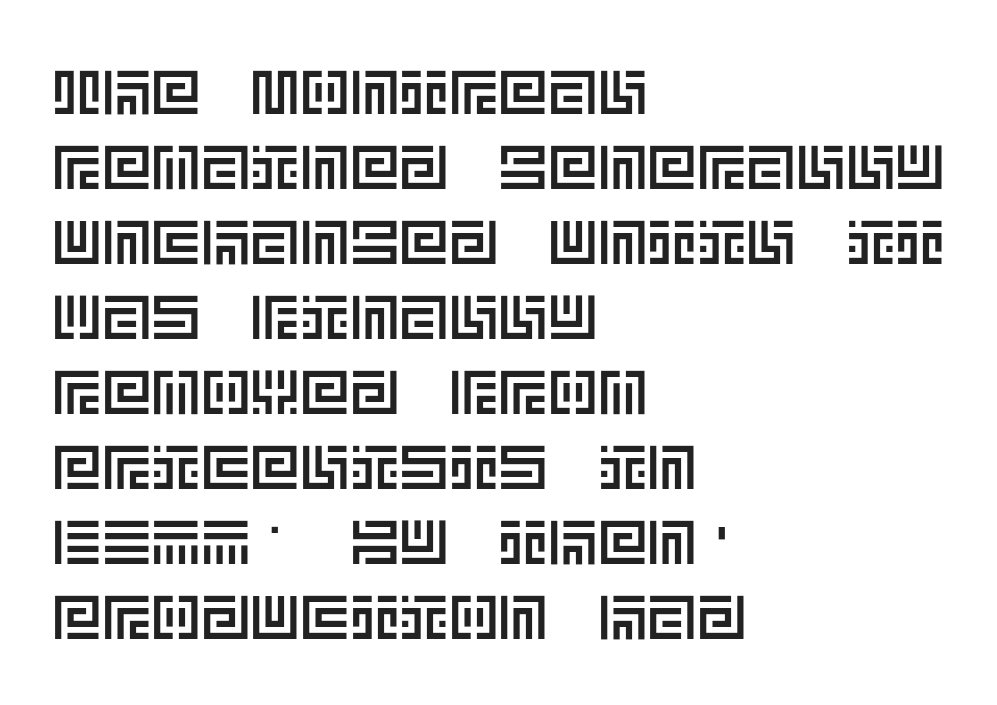
Is there any slant? The stems are plumb. How are the letters spaced? Ordinarily, with no added tracking. The setting favours the left margin, as ordinary paragraphs usually do. Underline: absent.
